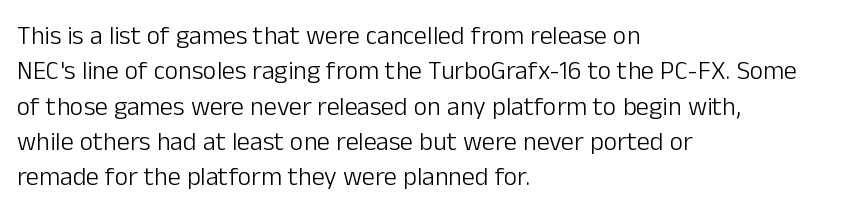
Q: Is the text bold? A: No.
Q: Is the text italic (slanted)? A: No, it is upright.
Q: Is the text underlined? A: No.
Q: How is the paragraph aligned? A: Left-aligned.
Q: Is the spacing between letters normal or unusually wide? A: Normal.
Q: Is the spacing between lines tight, normal or loose? A: Normal.
